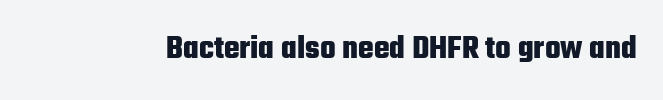
{"serif": "no", "italic": "no", "bold": "yes", "weight": "heavy", "width": "condensed", "stroke_contrast": "low", "x_height": "medium", "monospaced": "no", "underline": "no", "letter_spacing": "normal", "letter_spacing_em": 0.0, "glyph_px": 33}
